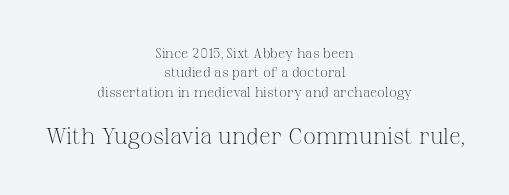
The image shows 23 px text type, upright; set centered, normal line spacing (1.39x), normal letter spacing, not underlined; the second (bottom) block is 1.64x larger.
